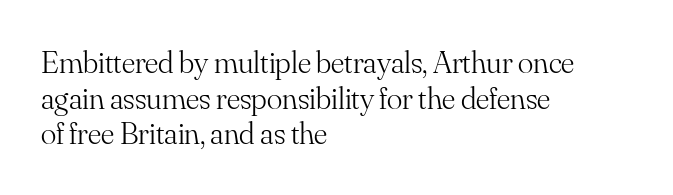
The image shows 32 px light serif type, upright; set left-aligned, tight line spacing (1.11x), normal letter spacing, not underlined; medium stroke contrast and a small x-height.
